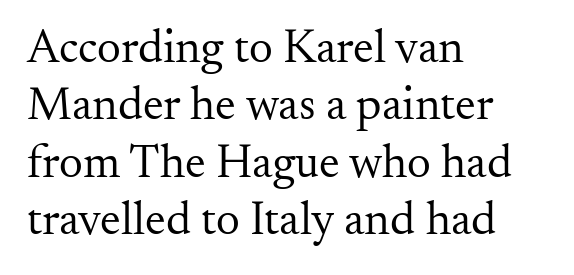
Posture: straight, roman, zero tilt. Clear beneath every line of the passage. Small tapered or slab feet sit at the stroke ends, so this counts as serif. Nothing heavy about these letters — not bold at all. The rendering anchors every line to the left-hand side. The line texture is even and compact thanks to regular tracking.
